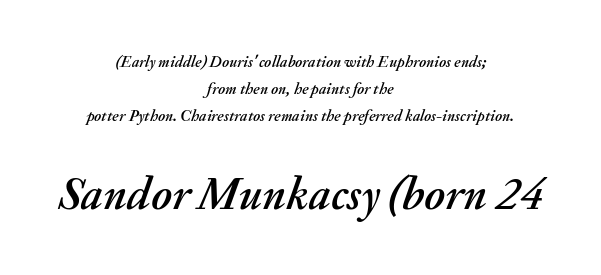
{"italic": "yes", "lean": "right", "slant_degrees": 20, "width": "normal", "stroke_contrast": "medium", "x_height": "small", "monospaced": "no", "underline": "no", "align": "center", "line_spacing": "normal", "line_spacing_ratio": 1.69, "letter_spacing": "normal", "letter_spacing_em": 0.0, "larger_block": "second", "size_ratio": 2.94, "glyph_px": 47}
